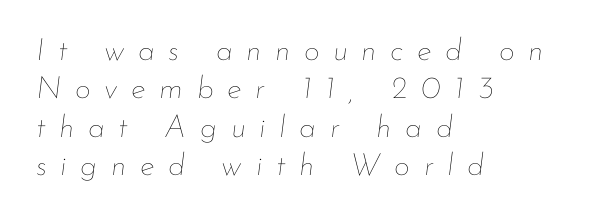
Q: Is the text bold? A: No.
Q: Is the text italic (slanted)? A: Yes, it leans right by about 7 degrees.
Q: Is the text underlined? A: No.
Q: How is the paragraph aligned? A: Left-aligned.
Q: Is the spacing between letters normal or unusually wide? A: Unusually wide.
Q: Width (condensed, normal, or wide)? A: Normal.
Q: Stroke contrast? A: Low.
Q: x-height? A: Small.
Q: Monospaced? A: No.
